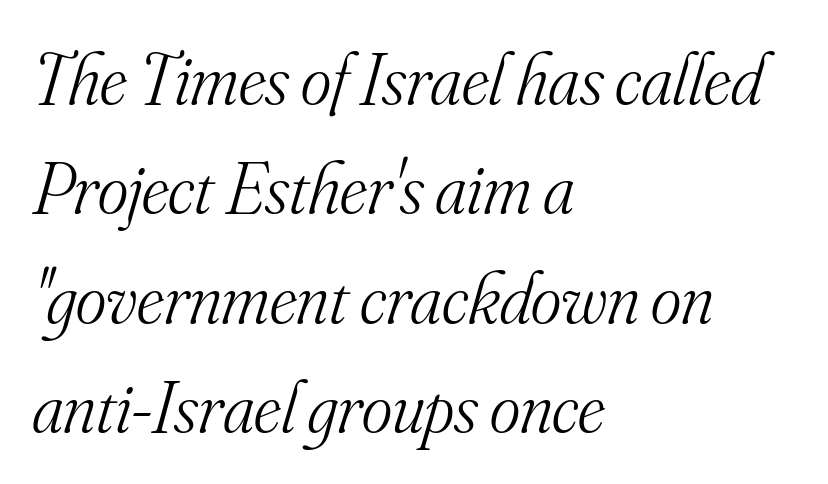
The image shows 73 px light serif type, italic (leaning right); set left-aligned, normal line spacing (1.5x), normal letter spacing, not underlined; medium stroke contrast and a small x-height.
